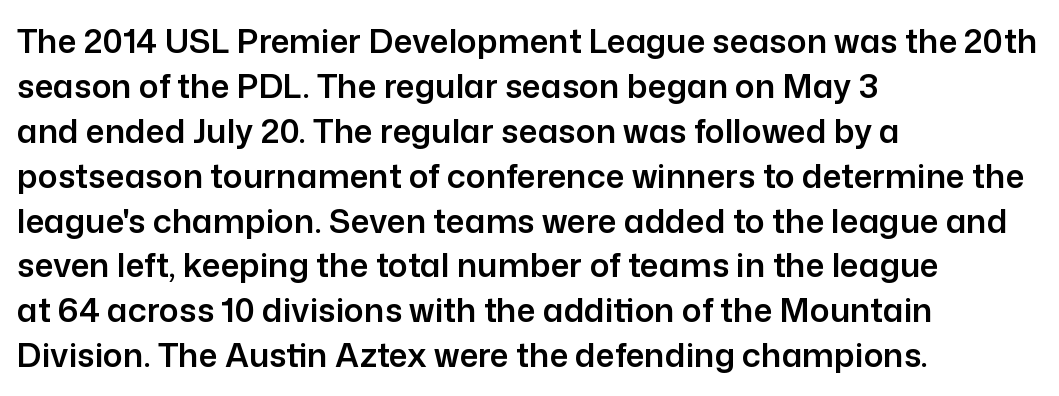
{"serif": "no", "italic": "no", "width": "normal", "stroke_contrast": "low", "x_height": "medium", "monospaced": "no", "underline": "no", "align": "left", "line_spacing": "normal", "line_spacing_ratio": 1.36, "letter_spacing": "normal", "letter_spacing_em": 0.0, "glyph_px": 33}
